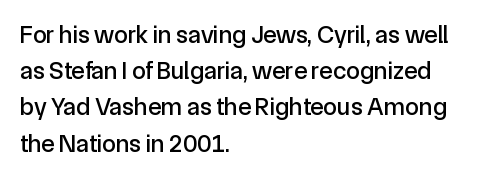
This sample keeps an unexceptional amount of space between lines. Characters follow at the spacing the type designer built in. Leftover space on each line is placed entirely after the last word. Nobody drew a line under any word here. The font's upright variant was chosen for this text.
